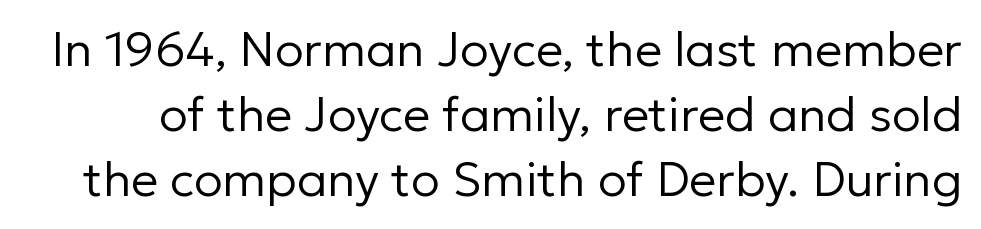
Reading down the column, the eye jumps a familiar distance to each next line. The letterforms sit shoulder to shoulder at normal distance. Plain, unruled lines of type. Examine the stroke ends and you'll find no serifs. Posture: upright roman. The strokes carry an ordinary text weight at most.
